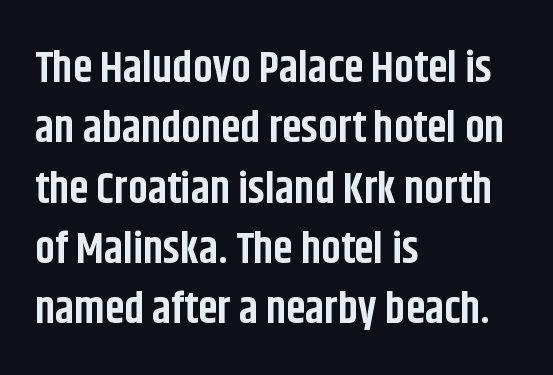
{"serif": "no", "italic": "no", "bold": "yes", "weight": "bold", "width": "condensed", "stroke_contrast": "low", "x_height": "large", "monospaced": "no", "underline": "no", "align": "left", "line_spacing": "normal", "line_spacing_ratio": 1.37, "letter_spacing": "normal", "letter_spacing_em": 0.0, "glyph_px": 44}
